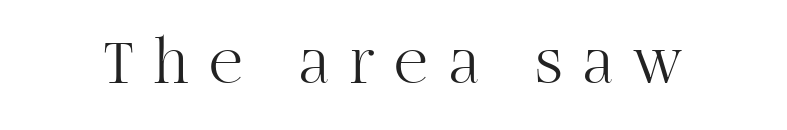
Q: Is the text bold? A: No.
Q: Is the text italic (slanted)? A: No, it is upright.
Q: Is the typeface a serif or a sans-serif typeface? A: Serif.
Q: Is the text underlined? A: No.
Q: Is the spacing between letters normal or unusually wide? A: Unusually wide.
Q: Width (condensed, normal, or wide)? A: Normal.
Q: Stroke contrast? A: High.
Q: x-height? A: Large.
Q: Monospaced? A: No.
